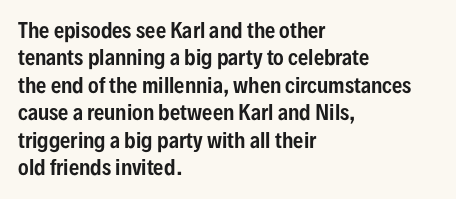
The specimen omits any rule beneath the text block's lines. The face used here is rendered with its standard letterfit. Posture: straight, roman, zero tilt. A student would call this left alignment; a typographer would say flush left, rag right. If you measured baseline to baseline, you'd find a middling distance.
